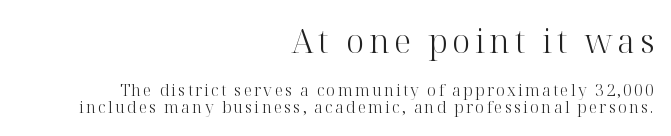
The image shows 33 px light serif type, upright; set right-aligned, tight line spacing (1.06x), not underlined; the first (top) block is 2.06x larger; high stroke contrast and a medium x-height.
